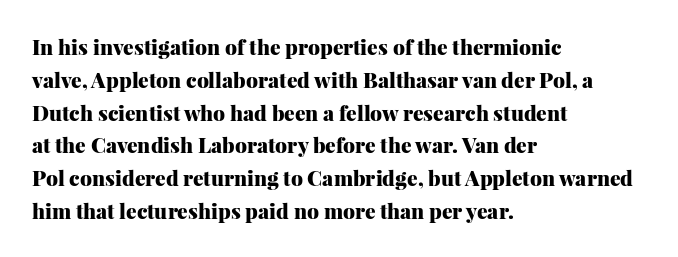
Weight check: bold — yes, fully. This rendering features lettering with no underline. This is the regular roman posture of the typeface. Is there much room between lines? A standard amount, neither cramped nor airy. No extra tracking has been applied to these lines. The rag falls on the right side of this text block.
